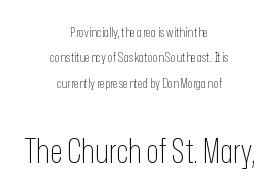
Q: Is the text bold? A: No.
Q: Is the text italic (slanted)? A: No, it is upright.
Q: Is the typeface a serif or a sans-serif typeface? A: Sans-serif.
Q: Is the text underlined? A: No.
Q: How is the paragraph aligned? A: Centered.
Q: Is the spacing between letters normal or unusually wide? A: Normal.
Q: Which block of text is set in a larger size, the first (top) or the second (bottom)? A: The second (bottom) one.
Q: Width (condensed, normal, or wide)? A: Condensed.
Q: Stroke contrast? A: Low.
Q: x-height? A: Medium.
Q: Monospaced? A: No.
